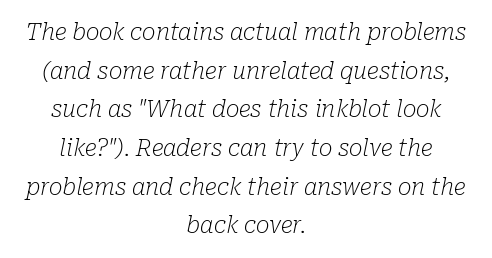
Stems here are at most as thick as an everyday book face. The letters are slanted; this is an italic face. What stands out about the letter spacing? Nothing — it is the standard amount. Layout note: lines centered. The passage shown stacks its lines at a standard gap.
